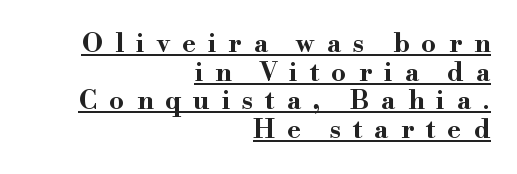
{"italic": "no", "bold": "yes", "underline": "yes", "align": "right", "line_spacing": "tight", "line_spacing_ratio": 1.1, "letter_spacing": "wide", "letter_spacing_em": 0.47, "glyph_px": 26}
